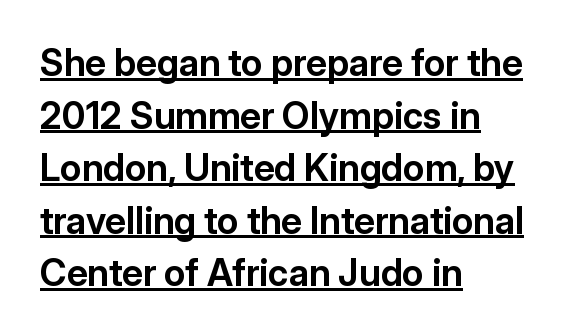
A rule runs beneath these lines of type. Serif or sans? Sans — the stroke terminals are bare. Vertical spacing — default. Caption: multi-line text, flush left, ragged right. This sample has the flowing, uneven cadence of proportional lettering.
